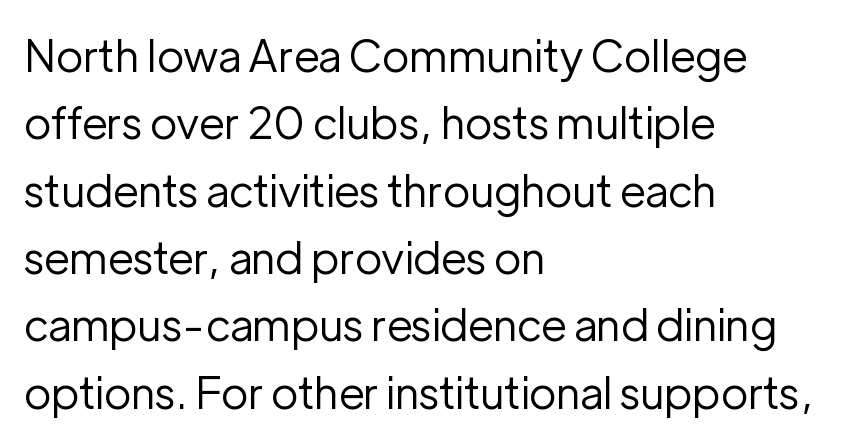
The image shows 44 px regular-weight sans-serif type, upright; set left-aligned, normal line spacing (1.53x), normal letter spacing, not underlined; low stroke contrast and a medium x-height.
